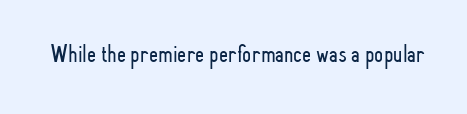
The image shows 26 px text type, upright; set normal letter spacing, not underlined.
